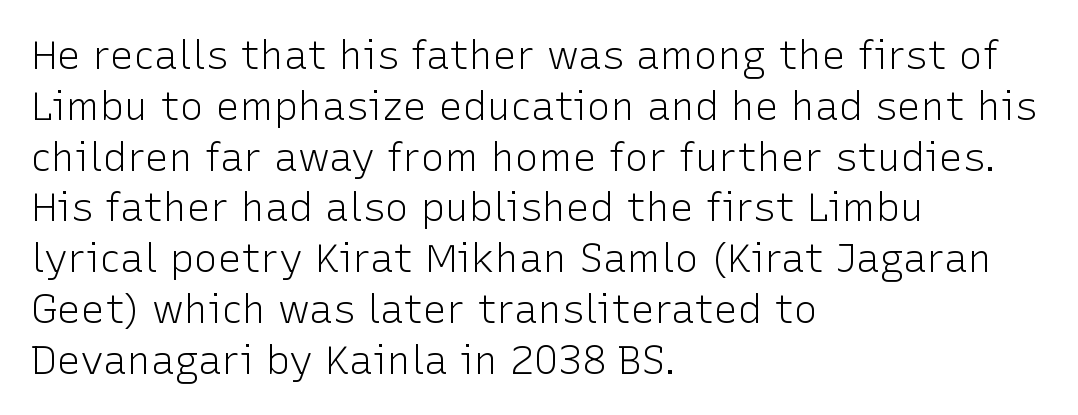
The passage shown is typeset with a sans-serif family. A typesetter would call this leading conventional body-copy spacing. The rendering keeps characters at their native spacing. Compared with a centered layout, this one pins lines to the left instead.
